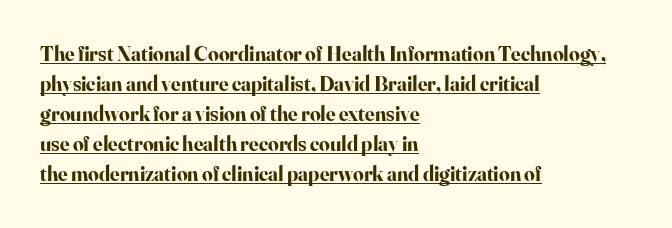
The image shows 21 px bold type, upright; set left-aligned, normal line spacing (1.43x), normal letter spacing, underlined.
